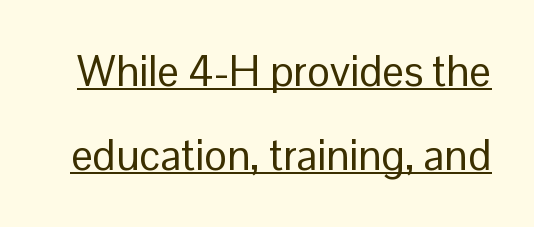
A typesetter would call this proportional, since set widths differ per character. The strokes are not fattened; the text isn't bold. This is underlined copy, the kind a proofreader might mark for attention. A great deal of white space separates one row of letters from the next. Style check: upright.
